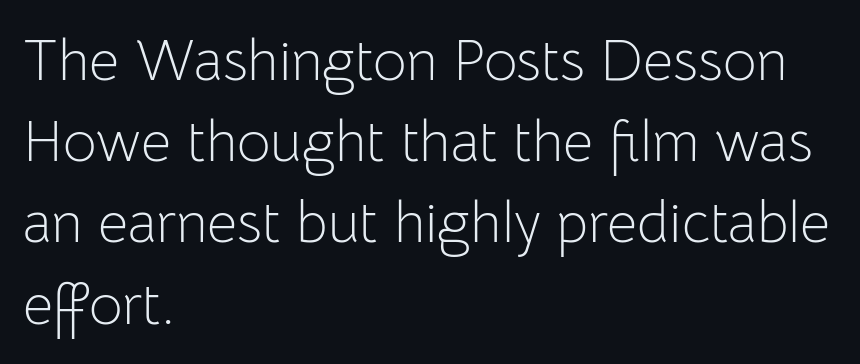
Q: Is the text bold? A: No.
Q: Is the text italic (slanted)? A: No, it is upright.
Q: Is the typeface a serif or a sans-serif typeface? A: Sans-serif.
Q: Is the text underlined? A: No.
Q: How is the paragraph aligned? A: Left-aligned.
Q: Is the spacing between letters normal or unusually wide? A: Normal.
Q: Is the spacing between lines tight, normal or loose? A: Normal.
Q: Width (condensed, normal, or wide)? A: Normal.
Q: Stroke contrast? A: Low.
Q: x-height? A: Medium.
Q: Monospaced? A: No.
